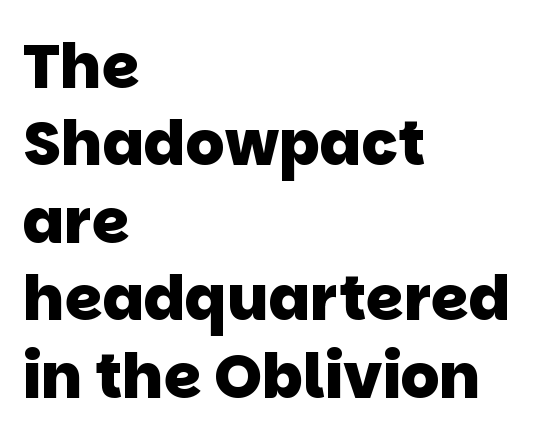
Strokes here are thick enough to call this a true bold. Letters rest on an invisible, unmarked baseline. The rendering keeps characters at their native spacing. Spacing verdict: proportional, widths tailored to each character. This rendering uses left alignment, leaving the right contour irregular. The letters carry no serifs — their stems end cleanly without finishing strokes.
